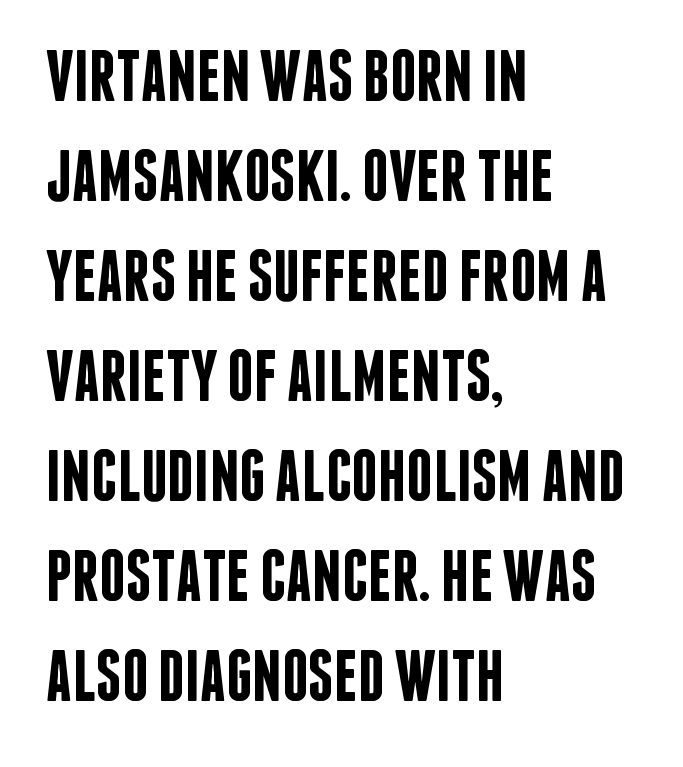
The image shows 73 px semibold, condensed sans-serif type, upright; set left-aligned, normal line spacing (1.37x), normal letter spacing, not underlined; low stroke contrast and a large x-height.
